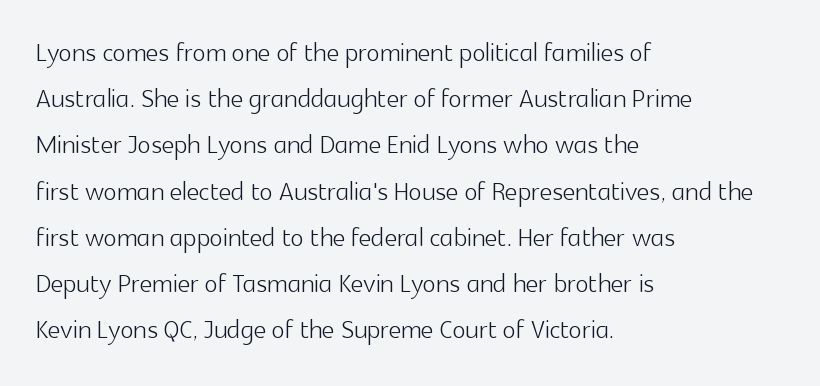
Weight: in the light-to-regular range. A clean baseline with only descenders dipping below it. If you drew a ruler down the left edge, every line would touch it. This sample has the flowing, uneven cadence of proportional lettering. Typographically, this falls in the sans-serif category. This sample keeps an unexceptional amount of space between lines.
